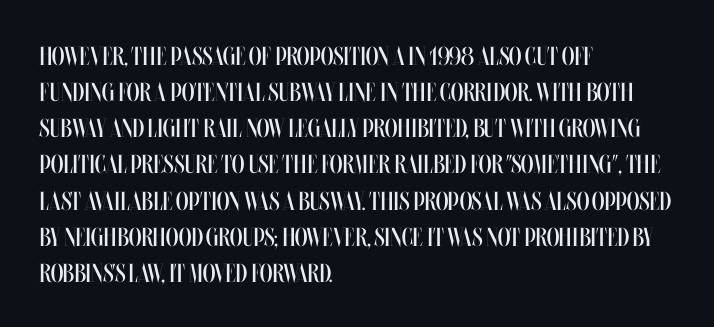
{"italic": "no", "bold": "no", "underline": "no", "align": "left", "line_spacing": "normal", "line_spacing_ratio": 1.39, "letter_spacing": "normal", "letter_spacing_em": 0.0, "glyph_px": 26}
